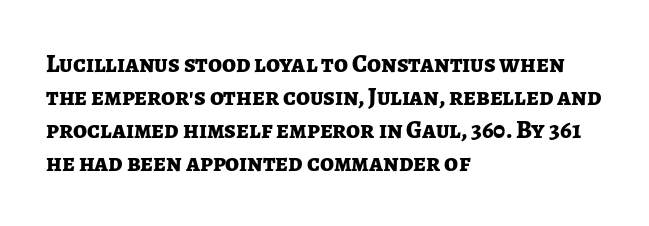
A full-strength bold gives these letters their thick strokes. The gaps between neighbouring characters are ordinary and unremarkable. The lines sit at an ordinary, default distance from one another. Descender tails drop into unmarked territory.
